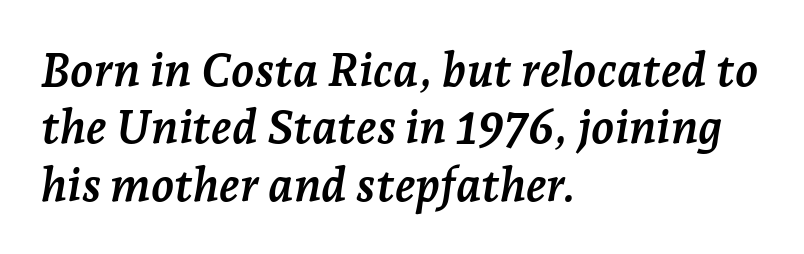
Q: Is the text bold? A: Yes.
Q: Is the text italic (slanted)? A: Yes, it leans right by about 7 degrees.
Q: Is the typeface a serif or a sans-serif typeface? A: Serif.
Q: Is the text underlined? A: No.
Q: How is the paragraph aligned? A: Left-aligned.
Q: Is the spacing between letters normal or unusually wide? A: Normal.
Q: Width (condensed, normal, or wide)? A: Normal.
Q: Stroke contrast? A: Low.
Q: x-height? A: Medium.
Q: Monospaced? A: No.
